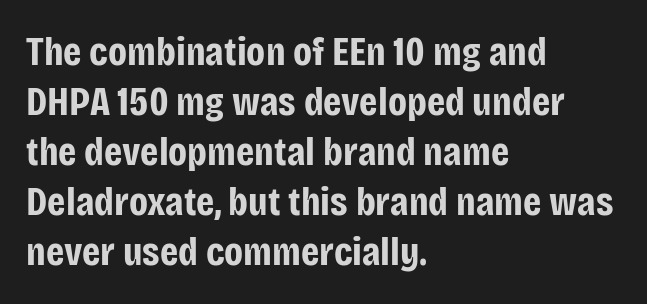
Each row of text sits above clean, open space. Do the characters align in a grid? No, the font is proportional. This rendering employs a face without finishing strokes, i.e., a sans-serif. Honestly, the letter spacing is just normal — you wouldn't notice it. If you drew a ruler down the left edge, every line would touch it. Strokes here are thick enough to call this a true bold.
